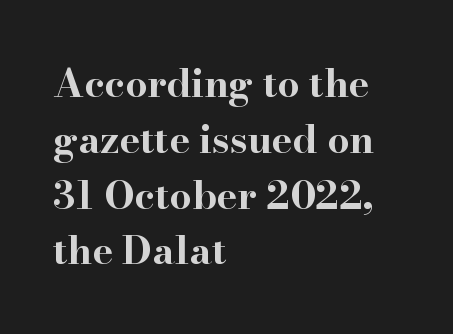
{"serif": "yes", "italic": "no", "bold": "yes", "weight": "bold", "width": "wide", "stroke_contrast": "high", "x_height": "small", "monospaced": "no", "underline": "no", "align": "left", "line_spacing": "normal", "line_spacing_ratio": 1.43, "letter_spacing": "normal", "letter_spacing_em": 0.0, "glyph_px": 39}
